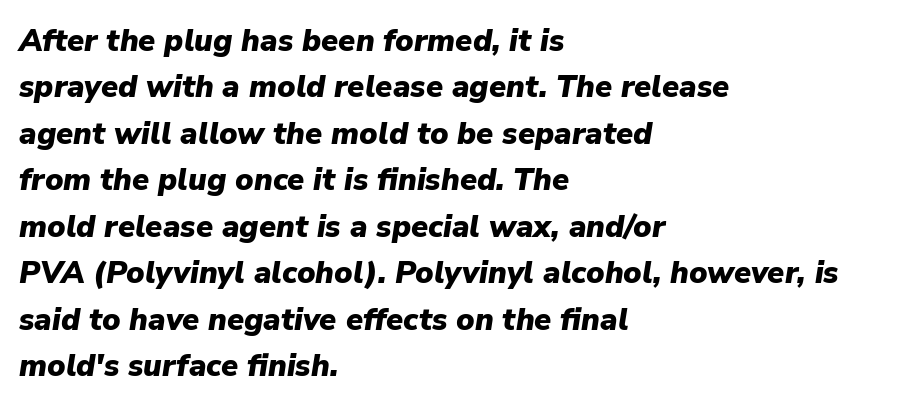
Caption: bold face, heavy strokes. Is this a fixed-width face? No — the glyphs have proportional, varying widths. How would I describe the line gaps? Plain and ordinary. A typesetter would mark this as italic. Between one letter and the next there's only the usual sliver of space.
